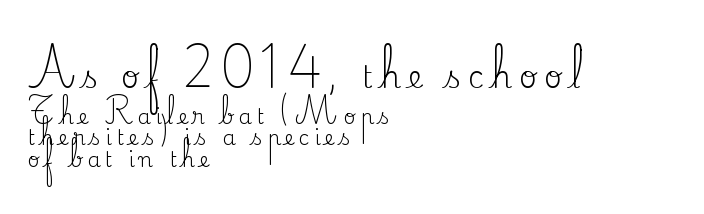
The gap between lines stays unmarked. Summary of weight: not heavy and not bold. Is there much room between lines? No — they nearly touch. The face used here is seriffed, in the tradition of book romans.
